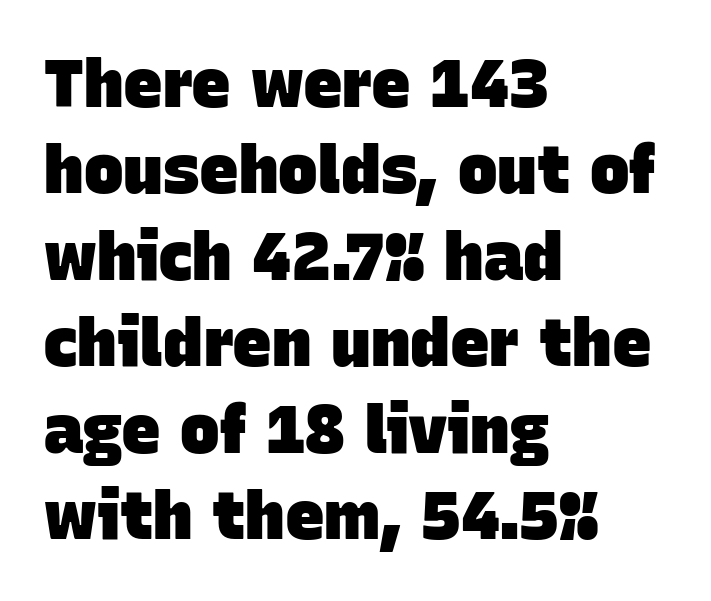
{"serif": "no", "bold": "yes", "weight": "heavy", "width": "normal", "stroke_contrast": "low", "x_height": "large", "monospaced": "no", "underline": "no", "align": "left", "line_spacing": "normal", "line_spacing_ratio": 1.31, "letter_spacing": "normal", "letter_spacing_em": 0.0, "glyph_px": 66}
